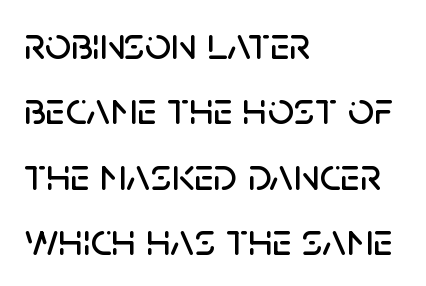
The image shows 46 px sans-serif type, upright; set left-aligned, normal line spacing (1.42x), normal letter spacing, not underlined; low stroke contrast and a large x-height.
